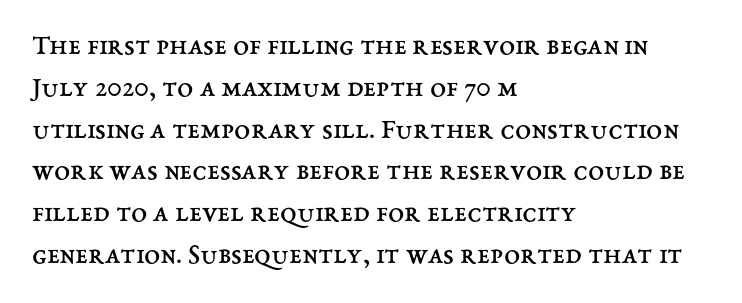
Clear beneath every line of the passage. A typesetter would mark this as roman, not italic. This rendering leaves character spacing at its baseline value. Notice how descenders clear the ascenders below comfortably — that's standard leading. These lines are rendered in a variable-pitch font. The font is comparable to plain body text, perhaps lighter.
